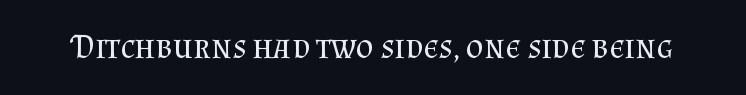
{"serif": "yes", "italic": "no", "bold": "no", "weight": "regular", "width": "normal", "stroke_contrast": "medium", "x_height": "small", "monospaced": "no", "underline": "no", "letter_spacing": "normal", "letter_spacing_em": 0.0, "glyph_px": 34}
